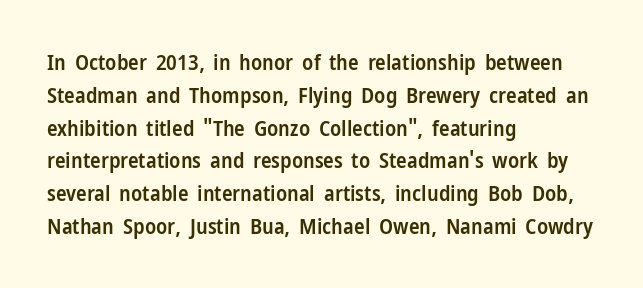
{"italic": "no", "bold": "semi", "underline": "no", "align": "left", "line_spacing": "normal", "line_spacing_ratio": 1.49, "letter_spacing": "normal", "letter_spacing_em": 0.0, "glyph_px": 22}
